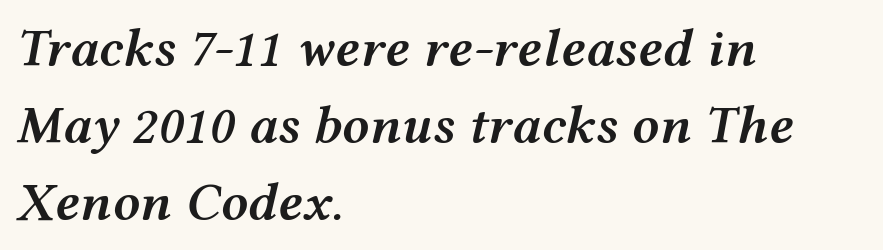
The type is set solid horizontally, with unmodified tracking. Is the type slanted? Yes — the strokes lean at a clear angle. Each line starts at the same left margin while the right side varies. Compared with typical paragraphs, the rows here are spaced about the same.
